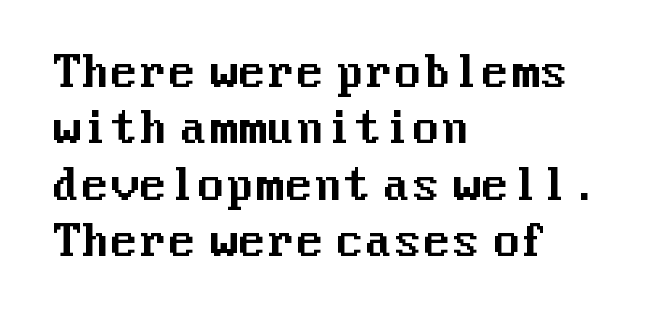
The image shows 42 px sans-serif type, upright; set left-aligned, normal line spacing (1.34x), normal letter spacing, not underlined; medium stroke contrast and a medium x-height.
